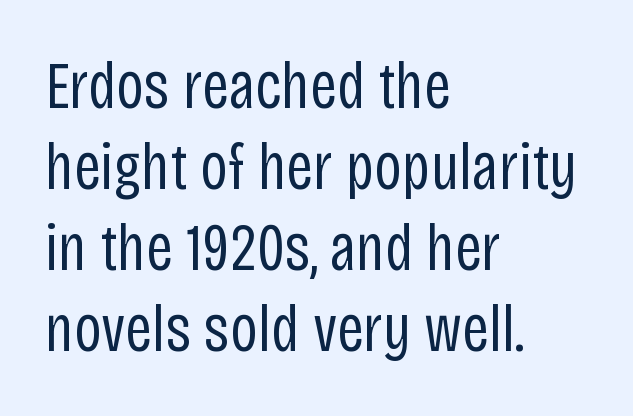
Q: Is the text bold? A: No.
Q: Is the text italic (slanted)? A: No, it is upright.
Q: Is the typeface a serif or a sans-serif typeface? A: Sans-serif.
Q: Is the text underlined? A: No.
Q: How is the paragraph aligned? A: Left-aligned.
Q: Is the spacing between letters normal or unusually wide? A: Normal.
Q: Width (condensed, normal, or wide)? A: Condensed.
Q: Stroke contrast? A: Low.
Q: x-height? A: Large.
Q: Monospaced? A: No.
